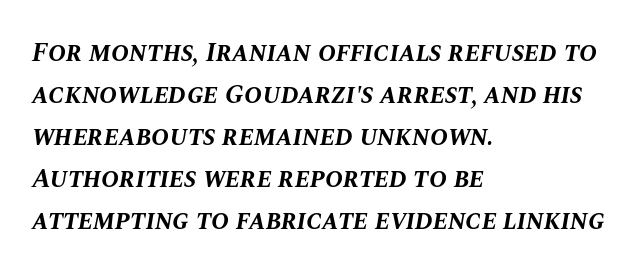
{"italic": "yes", "lean": "right", "slant_degrees": 10, "bold": "yes", "underline": "no", "align": "left", "line_spacing": "normal", "line_spacing_ratio": 1.56, "letter_spacing": "normal", "letter_spacing_em": 0.0, "glyph_px": 27}
